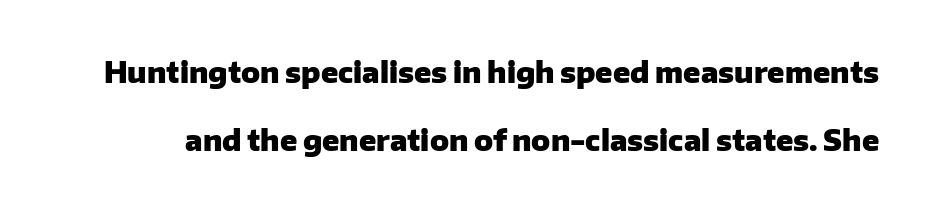
Q: Is the text bold? A: Yes.
Q: Is the text italic (slanted)? A: No, it is upright.
Q: Is the typeface a serif or a sans-serif typeface? A: Sans-serif.
Q: Is the text underlined? A: No.
Q: Is the spacing between letters normal or unusually wide? A: Normal.
Q: Is the spacing between lines tight, normal or loose? A: Loose.
Q: Width (condensed, normal, or wide)? A: Normal.
Q: Stroke contrast? A: Low.
Q: x-height? A: Medium.
Q: Monospaced? A: No.
